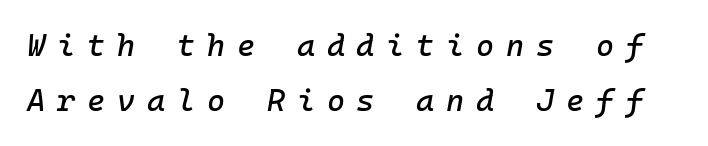
Q: Is the text italic (slanted)? A: Yes, it leans right by about 10 degrees.
Q: Is the text underlined? A: No.
Q: Is the spacing between letters normal or unusually wide? A: Unusually wide.
Q: Width (condensed, normal, or wide)? A: Normal.
Q: Stroke contrast? A: Low.
Q: x-height? A: Medium.
